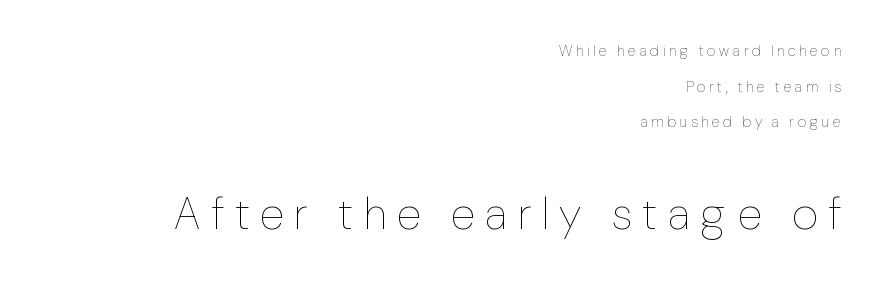
The second block has been scaled up relative to the first. No word sits above an underline. In terms of posture, this sample is upright. Line ends are locked; line starts wander.
